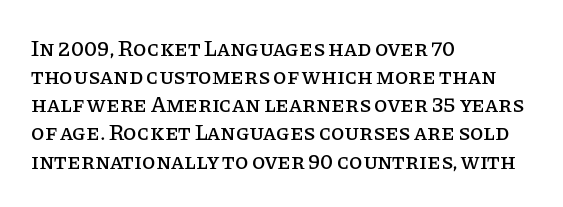
Q: Is the text italic (slanted)? A: No, it is upright.
Q: Is the text underlined? A: No.
Q: How is the paragraph aligned? A: Left-aligned.
Q: Is the spacing between letters normal or unusually wide? A: Normal.
Q: Is the spacing between lines tight, normal or loose? A: Normal.
